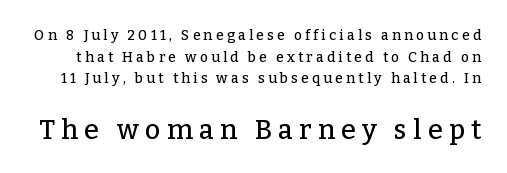
Q: Is the text italic (slanted)? A: No, it is upright.
Q: Is the text underlined? A: No.
Q: Is the spacing between letters normal or unusually wide? A: Unusually wide.
Q: Is the spacing between lines tight, normal or loose? A: Normal.
Q: Which block of text is set in a larger size, the first (top) or the second (bottom)? A: The second (bottom) one.
